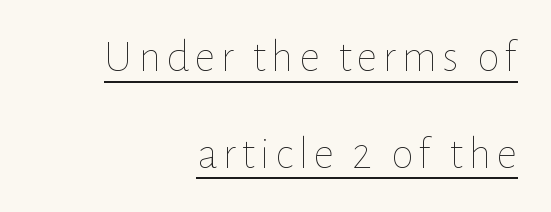
The font's upright variant was chosen for this text. One glance says open: line gaps are wider than usual. You could not count columns in this text — the font is proportionally spaced. Emphasis is given by a line drawn under the lettering. Which margin do the lines hug? The right one — the left edge is uneven. The typeface has the unassuming heft of standard copy or less.
